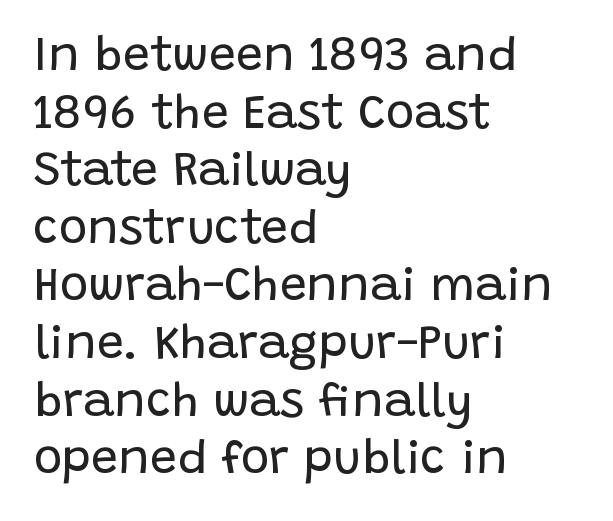
{"serif": "no", "italic": "no", "bold": "no", "weight": "regular", "width": "normal", "stroke_contrast": "low", "x_height": "large", "monospaced": "no", "underline": "no", "align": "left", "line_spacing_ratio": 1.2, "letter_spacing": "normal", "letter_spacing_em": 0.0, "glyph_px": 48}
